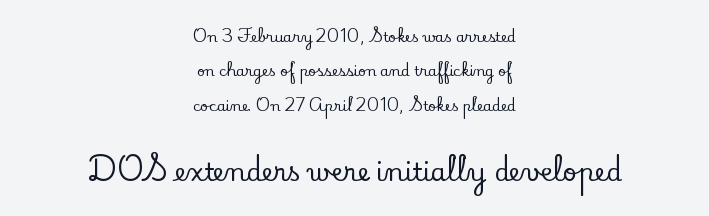
Vertical spacing — loose. This layout puts the modest block above and the oversized block below. The tracking reads as untouched default to a designer's eye. Teacher's note: observe the equal gaps on both sides — that is centered alignment. The zone under the glyphs is completely vacant. Does the lettering tilt? It doesn't — this is upright.
